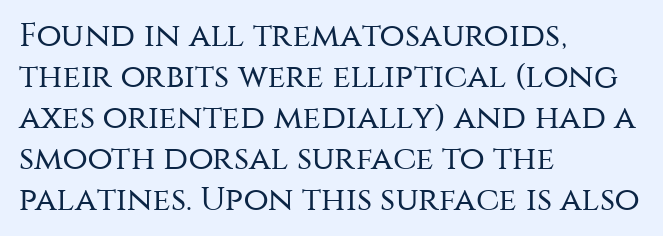
{"serif": "no", "italic": "no", "bold": "no", "weight": "regular", "width": "normal", "stroke_contrast": "medium", "x_height": "large", "monospaced": "no", "underline": "no", "align": "left", "line_spacing_ratio": 1.24, "letter_spacing": "normal", "letter_spacing_em": 0.0, "glyph_px": 33}
